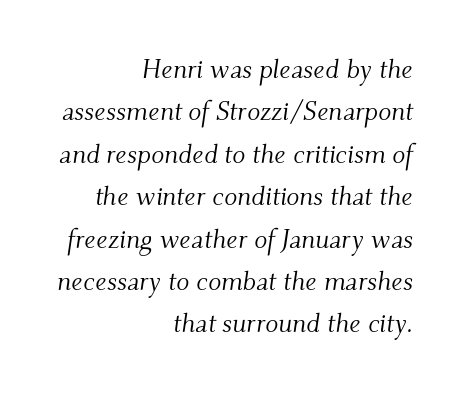
{"italic": "yes", "lean": "right", "slant_degrees": 9, "bold": "no", "underline": "no", "align": "right", "line_spacing": "normal", "line_spacing_ratio": 1.57, "letter_spacing": "normal", "letter_spacing_em": 0.0, "glyph_px": 27}
